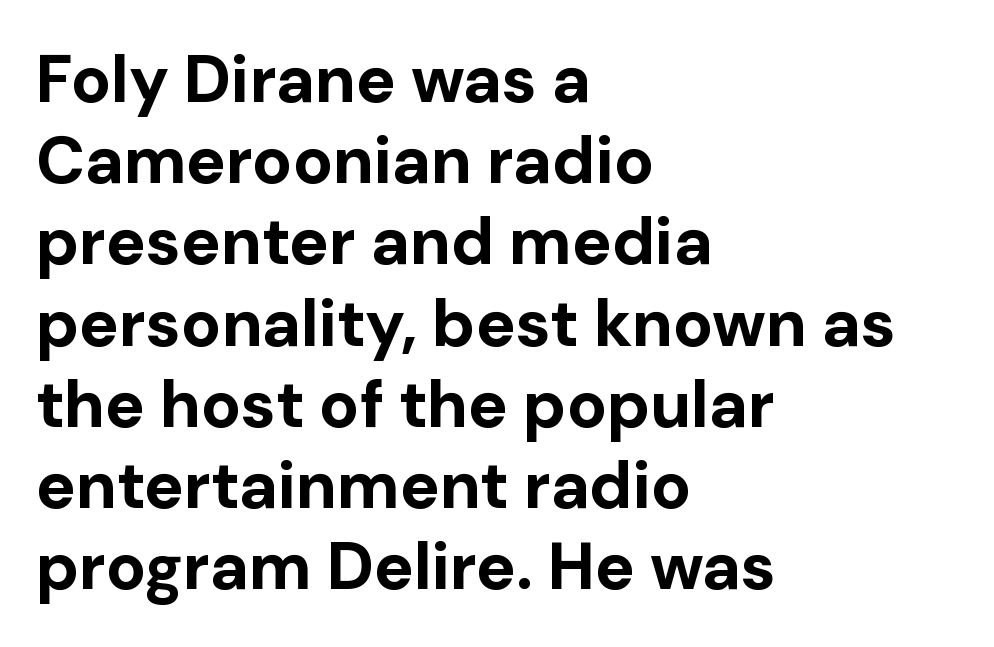
The image shows 66 px bold sans-serif type, upright; set left-aligned, line spacing 1.23x, normal letter spacing, not underlined; low stroke contrast and a medium x-height.
